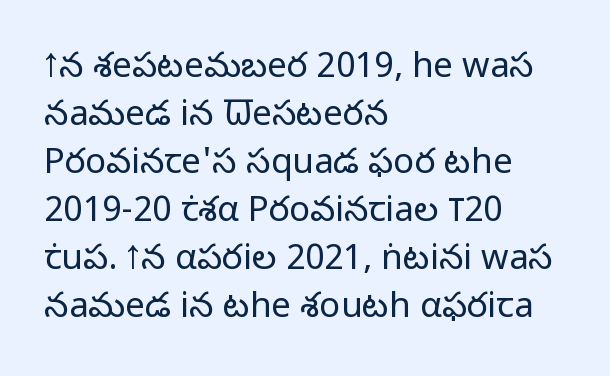
The image shows 35 px light sans-serif type, upright; set left-aligned, normal line spacing (1.37x), normal letter spacing, not underlined; low stroke contrast and a medium x-height.
